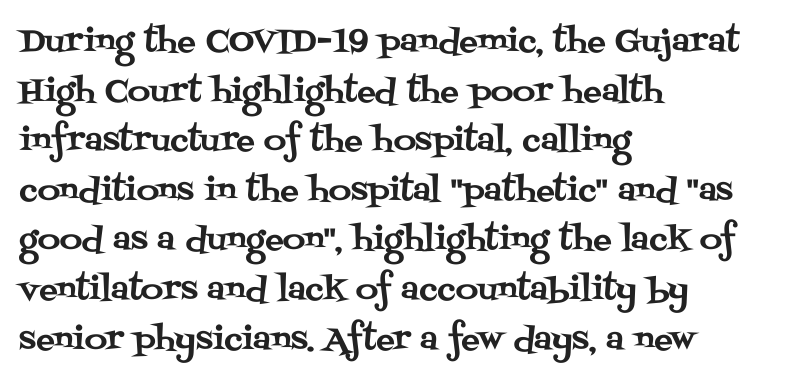
The letters stand upright; this is a roman face. The typeface chosen for these lines features serifs. The type is set solid horizontally, with unmodified tracking. Reading down the block, your eye returns to a fixed left position each line. Rule under the text: the space is simply empty.
